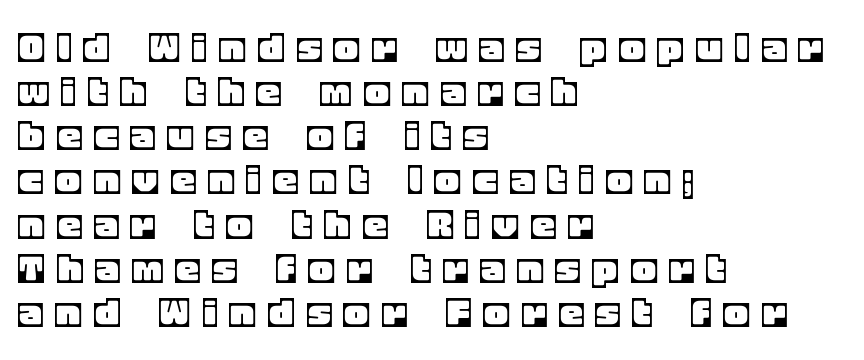
{"italic": "no", "width": "normal", "x_height": "large", "monospaced": "no", "underline": "no", "align": "left", "line_spacing": "tight", "line_spacing_ratio": 0.96, "letter_spacing": "wide", "letter_spacing_em": 0.31, "glyph_px": 46}
